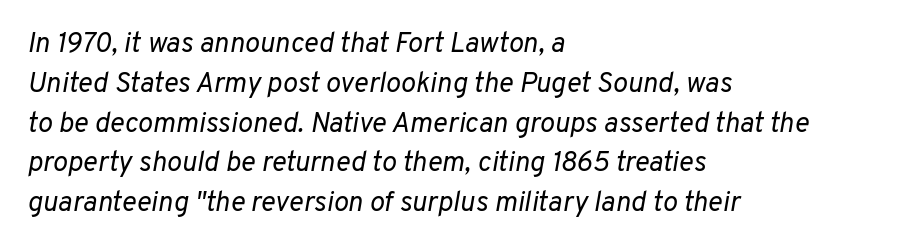
The image shows 28 px regular-weight type, italic (leaning right); set left-aligned, normal line spacing (1.42x), normal letter spacing, not underlined; low stroke contrast and a medium x-height.
